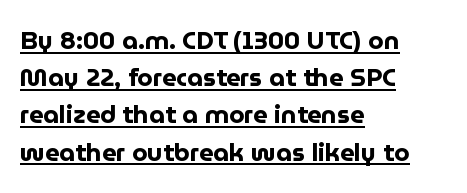
{"italic": "no", "bold": "yes", "underline": "yes", "align": "left", "line_spacing": "normal", "line_spacing_ratio": 1.49, "letter_spacing": "normal", "letter_spacing_em": 0.0, "glyph_px": 25}
